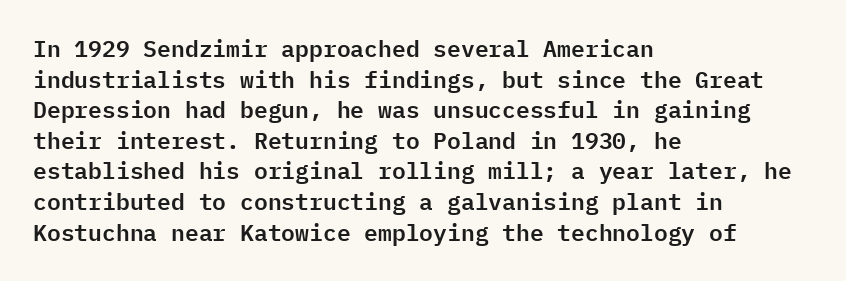
Q: Is the text italic (slanted)? A: No, it is upright.
Q: Is the text underlined? A: No.
Q: How is the paragraph aligned? A: Left-aligned.
Q: Is the spacing between letters normal or unusually wide? A: Normal.
Q: Is the spacing between lines tight, normal or loose? A: Normal.
